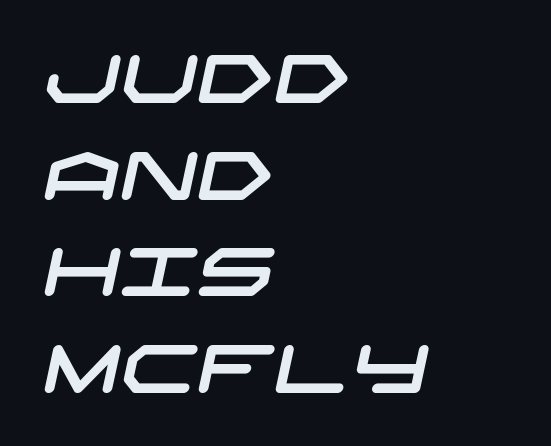
Q: Is the typeface a serif or a sans-serif typeface? A: Sans-serif.
Q: Is the text underlined? A: No.
Q: How is the paragraph aligned? A: Left-aligned.
Q: Is the spacing between letters normal or unusually wide? A: Normal.
Q: Is the spacing between lines tight, normal or loose? A: Normal.
Q: Width (condensed, normal, or wide)? A: Wide.
Q: Stroke contrast? A: Low.
Q: x-height? A: Large.
